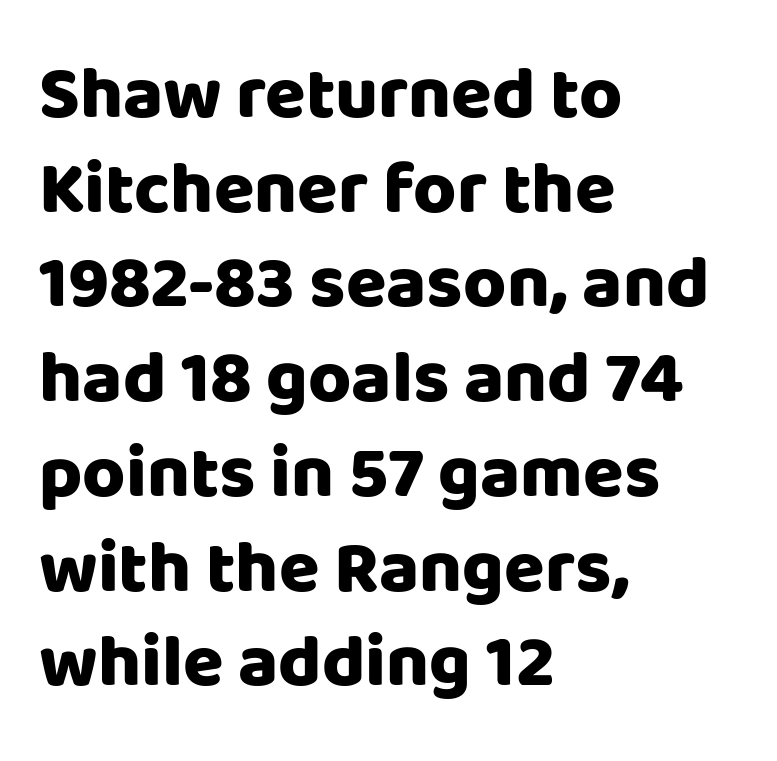
The passage shown has conventional tracking throughout. These lines stack with their left ends in a neat column. Regarding serifs, this sample does without them. What weight is shown? A full bold with thick strokes.
